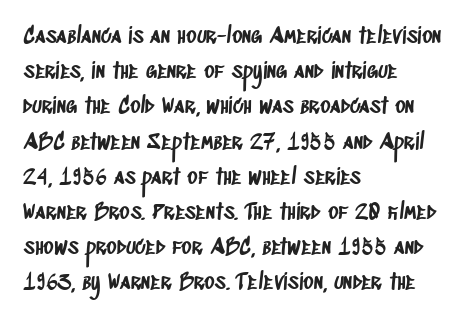
Q: Is the text underlined? A: No.
Q: How is the paragraph aligned? A: Left-aligned.
Q: Is the spacing between letters normal or unusually wide? A: Normal.
Q: Is the spacing between lines tight, normal or loose? A: Normal.
